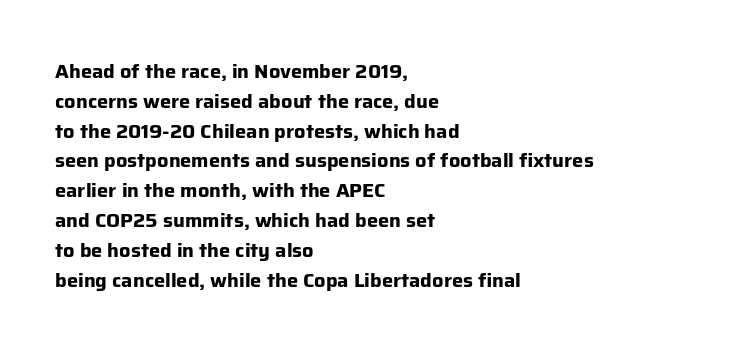
{"italic": "no", "bold": "yes", "underline": "no", "align": "left", "line_spacing": "normal", "line_spacing_ratio": 1.49, "letter_spacing": "normal", "letter_spacing_em": 0.0, "glyph_px": 20}
